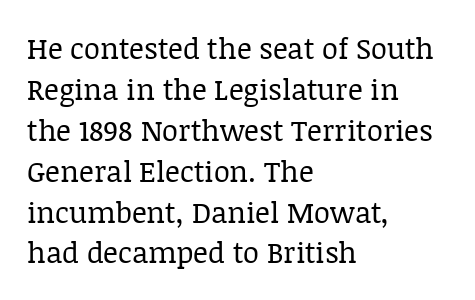
Leading: standard. The lettering holds an erect, upright posture throughout. The typeface has the unassuming heft of standard copy or less. The ragged edge is on the right, which tells us the setting is flush left.
